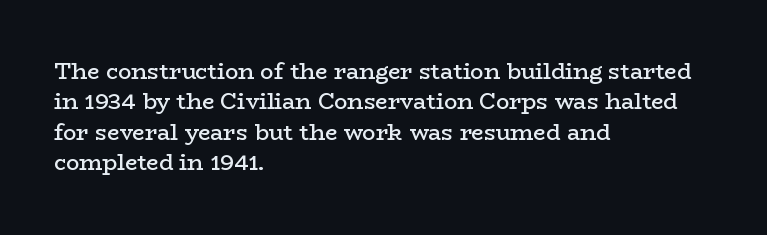
The lines sit at an ordinary, default distance from one another. Letter spacing: default. Check under the words: just untouched page. In terms of weight, the rendering is demibold, just under bold. Short and long lines alike share a common starting point at left. Quick note: not italic, upright.
